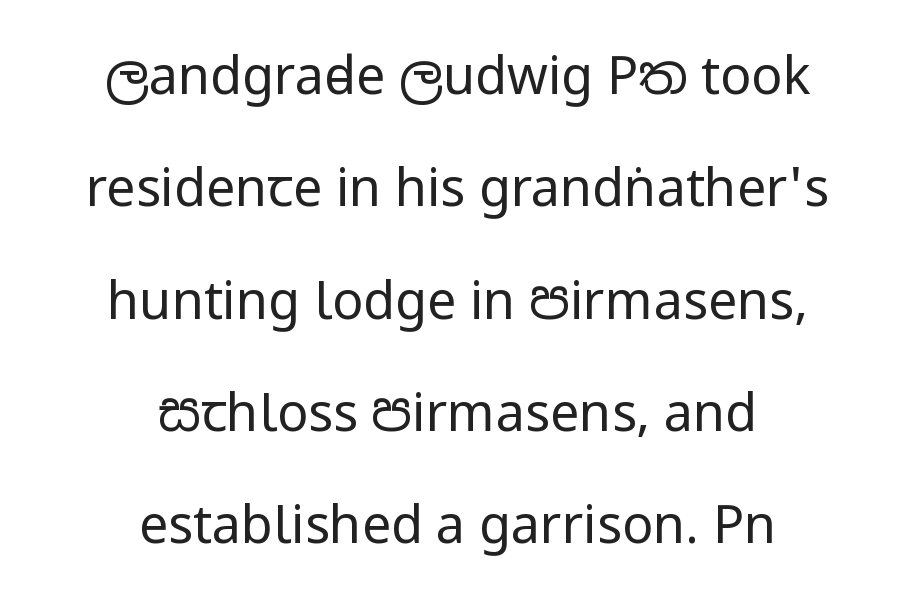
{"serif": "no", "italic": "no", "bold": "no", "weight": "regular", "width": "condensed", "stroke_contrast": "low", "x_height": "large", "monospaced": "no", "underline": "no", "align": "center", "line_spacing": "loose", "line_spacing_ratio": 2.16, "letter_spacing": "normal", "letter_spacing_em": 0.0, "glyph_px": 52}
